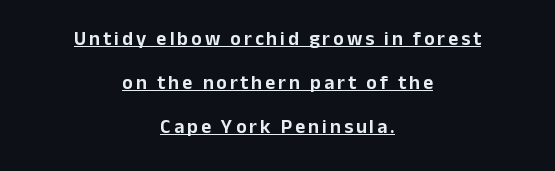
Honestly, the underline is the first thing you notice here. The specimen reads as upright at a glance. The lines are spread far apart with generous leading. Horizontally, the lines are justified to the midpoint only.
